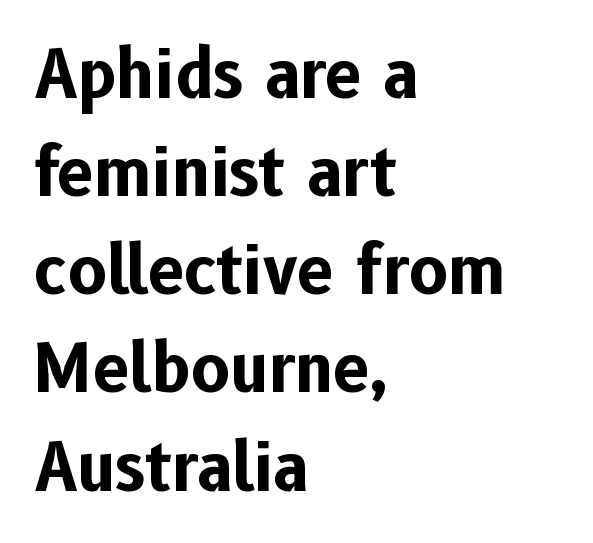
{"serif": "no", "italic": "no", "bold": "yes", "weight": "bold", "width": "normal", "stroke_contrast": "low", "x_height": "medium", "monospaced": "no", "underline": "no", "align": "left", "line_spacing": "normal", "line_spacing_ratio": 1.51, "letter_spacing": "normal", "letter_spacing_em": 0.0, "glyph_px": 65}
